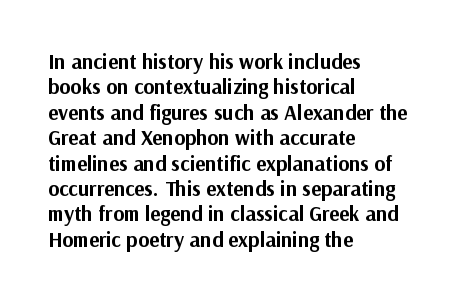
The image shows 21 px bold type, upright; set left-aligned, line spacing 1.21x, normal letter spacing, not underlined.
